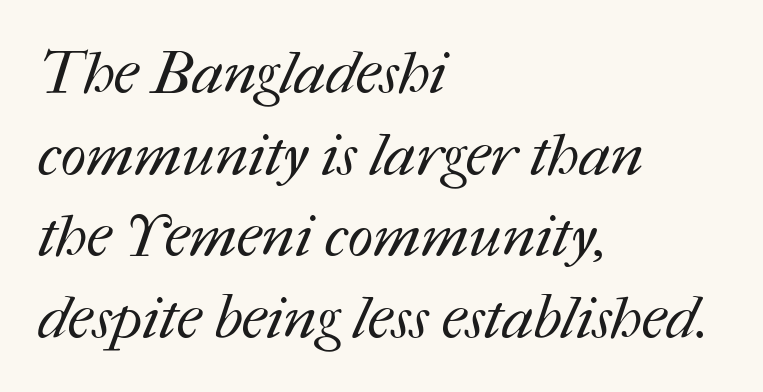
{"bold": "no", "weight": "regular", "width": "normal", "stroke_contrast": "medium", "x_height": "medium", "monospaced": "no", "underline": "no", "align": "left", "line_spacing": "normal", "line_spacing_ratio": 1.36, "letter_spacing": "normal", "letter_spacing_em": 0.0, "glyph_px": 60}
